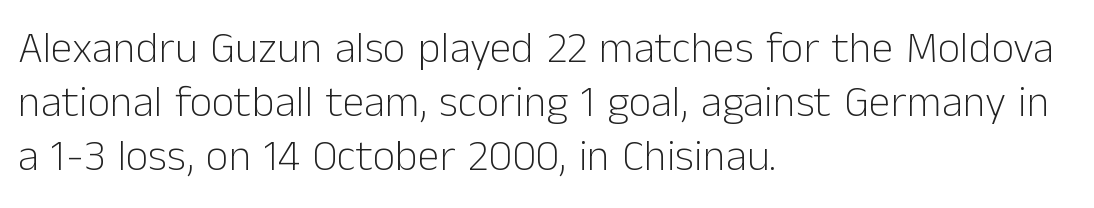
{"serif": "no", "italic": "no", "bold": "no", "weight": "light", "width": "normal", "stroke_contrast": "low", "x_height": "medium", "monospaced": "no", "underline": "no", "align": "left", "line_spacing_ratio": 1.23, "letter_spacing": "normal", "letter_spacing_em": 0.0, "glyph_px": 44}
